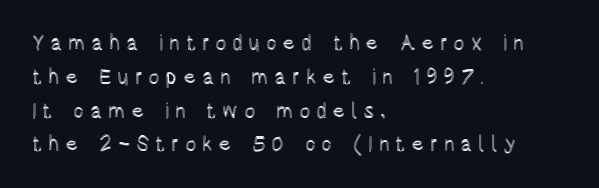
The image shows 21 px text type, upright; set left-aligned, normal line spacing (1.61x), unusually wide letter spacing (+0.27 em), not underlined.
